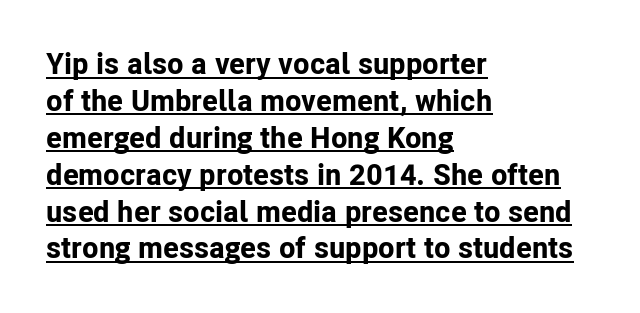
{"serif": "no", "italic": "no", "bold": "yes", "weight": "bold", "width": "normal", "stroke_contrast": "low", "x_height": "medium", "monospaced": "no", "underline": "yes", "align": "left", "line_spacing_ratio": 1.23, "letter_spacing": "normal", "letter_spacing_em": 0.0, "glyph_px": 30}
